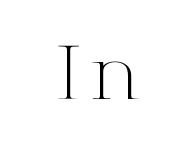
The image shows 73 px light serif type, upright; set not underlined; high stroke contrast and a medium x-height.
